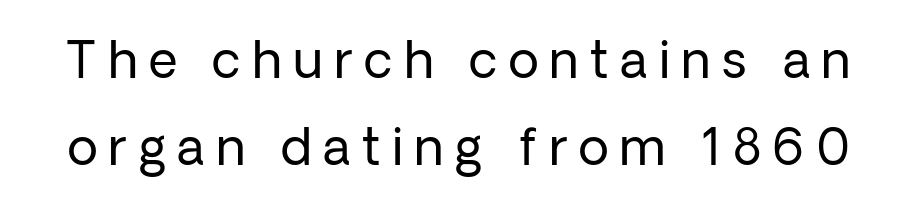
{"serif": "no", "italic": "no", "bold": "no", "weight": "regular", "width": "normal", "stroke_contrast": "low", "x_height": "medium", "monospaced": "no", "underline": "no", "line_spacing_ratio": 1.74, "letter_spacing": "wide", "letter_spacing_em": 0.23, "glyph_px": 50}
